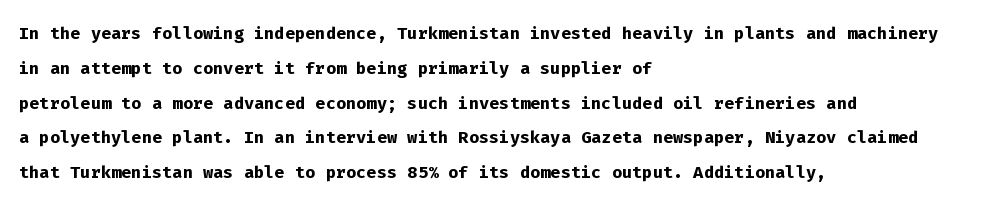
Q: Is the text bold? A: Yes.
Q: Is the text italic (slanted)? A: No, it is upright.
Q: Is the text underlined? A: No.
Q: How is the paragraph aligned? A: Left-aligned.
Q: Is the spacing between letters normal or unusually wide? A: Normal.
Q: Is the spacing between lines tight, normal or loose? A: Normal.
